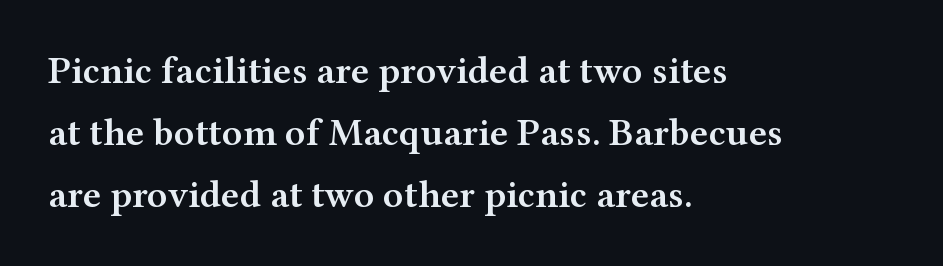
The image shows 39 px semibold, wide serif type, upright; set left-aligned, normal line spacing (1.59x), normal letter spacing, not underlined; medium stroke contrast and a medium x-height.
